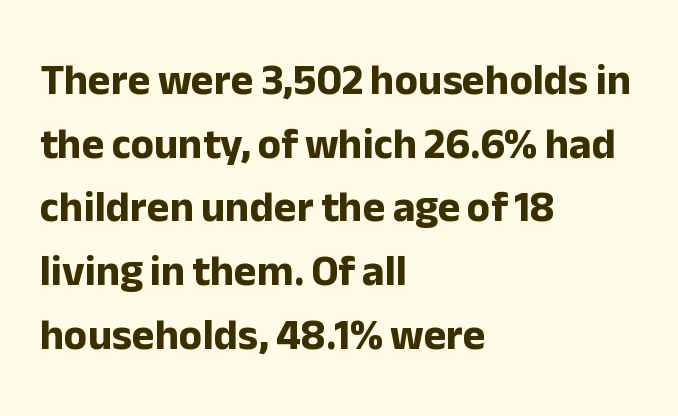
Q: Is the text bold? A: Yes.
Q: Is the text italic (slanted)? A: No, it is upright.
Q: Is the typeface a serif or a sans-serif typeface? A: Sans-serif.
Q: Is the text underlined? A: No.
Q: How is the paragraph aligned? A: Left-aligned.
Q: Is the spacing between letters normal or unusually wide? A: Normal.
Q: Is the spacing between lines tight, normal or loose? A: Normal.
Q: Width (condensed, normal, or wide)? A: Normal.
Q: Stroke contrast? A: Low.
Q: x-height? A: Medium.
Q: Monospaced? A: No.
